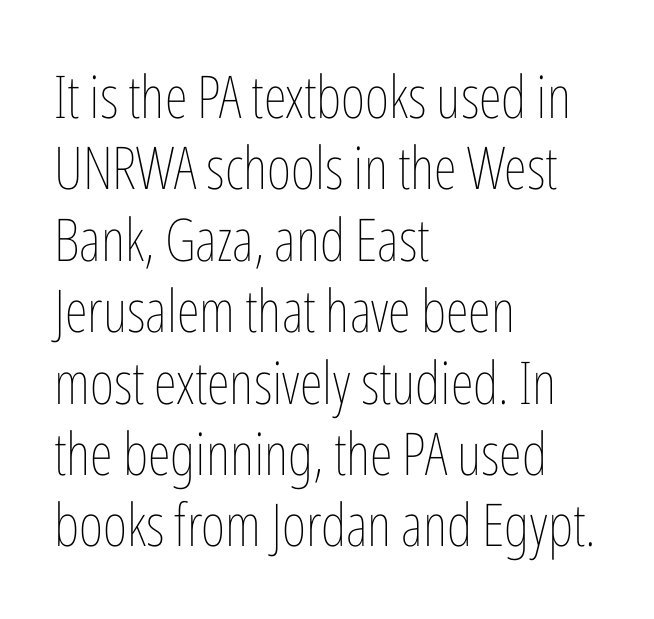
A typesetter would mark this as roman, not italic. One-word summary of the alignment: left. These glyphs show unthickened strokes, regular width or finer. Beneath every word, the page is bare.
